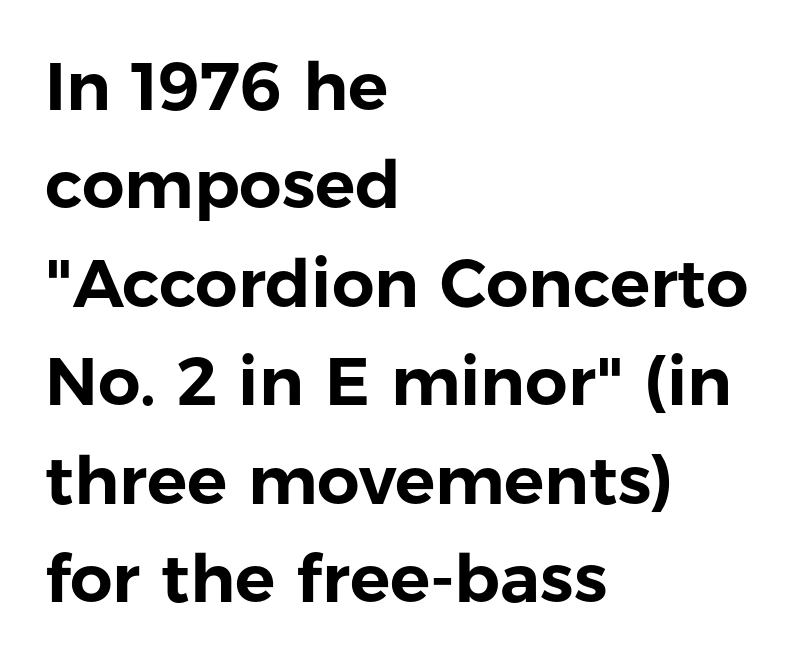
The image shows 67 px sans-serif type, upright; set left-aligned, normal line spacing (1.47x), normal letter spacing, not underlined; low stroke contrast and a medium x-height.
